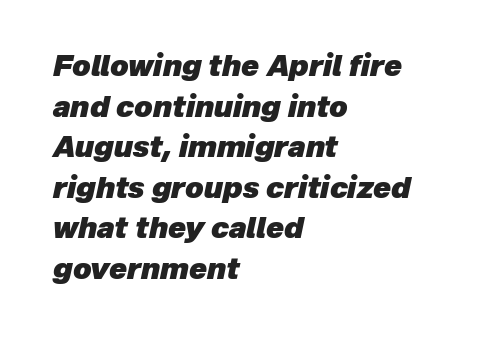
Just letters on the line, the space beneath them empty. The designer left line spacing at the default. Heavy-handed strokes throughout: this text is bold. Is this a fixed-width face? No — the glyphs have proportional, varying widths. Tracking here is standard; glyphs follow each other at the usual distance.
